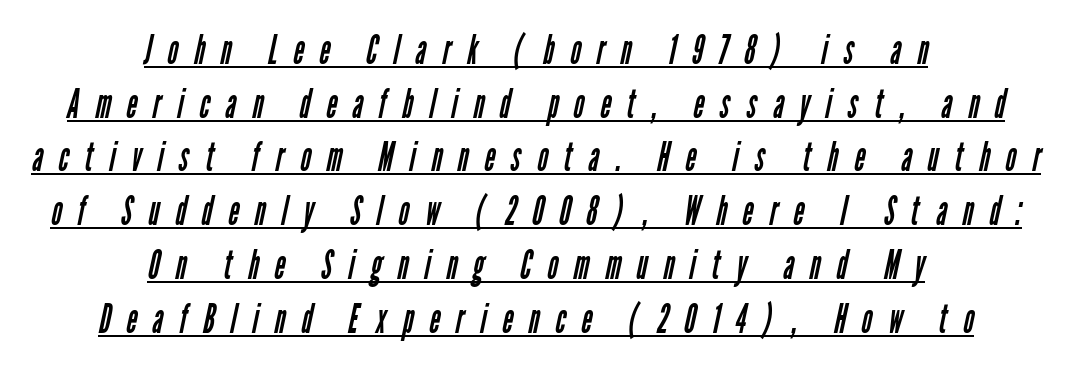
{"serif": "no", "bold": "no", "weight": "regular", "width": "condensed", "stroke_contrast": "low", "x_height": "medium", "monospaced": "no", "underline": "yes", "align": "center", "line_spacing": "normal", "line_spacing_ratio": 1.31, "letter_spacing": "wide", "letter_spacing_em": 0.39, "glyph_px": 41}
